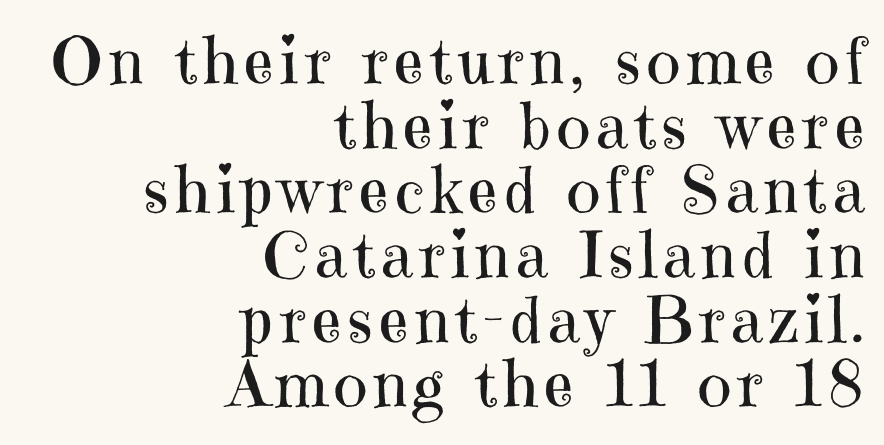
Q: Is the text bold? A: No.
Q: Is the text italic (slanted)? A: No, it is upright.
Q: Is the typeface a serif or a sans-serif typeface? A: Serif.
Q: Is the text underlined? A: No.
Q: How is the paragraph aligned? A: Right-aligned.
Q: Is the spacing between lines tight, normal or loose? A: Tight.
Q: Width (condensed, normal, or wide)? A: Normal.
Q: Stroke contrast? A: High.
Q: x-height? A: Medium.
Q: Monospaced? A: No.
